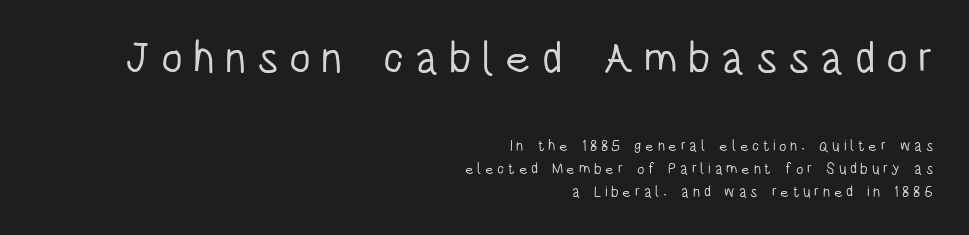
The image shows 44 px light, condensed sans-serif type, upright; set right-aligned, normal line spacing (1.52x), unusually wide letter spacing (+0.24 em), not underlined; the first (top) block is 2.93x larger; low stroke contrast and a large x-height.
